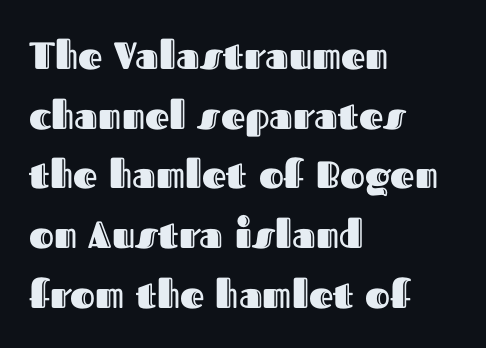
Q: Is the text italic (slanted)? A: No, it is upright.
Q: Is the text underlined? A: No.
Q: How is the paragraph aligned? A: Left-aligned.
Q: Is the spacing between letters normal or unusually wide? A: Normal.
Q: Is the spacing between lines tight, normal or loose? A: Normal.
Q: Width (condensed, normal, or wide)? A: Normal.
Q: x-height? A: Medium.
Q: Monospaced? A: No.
